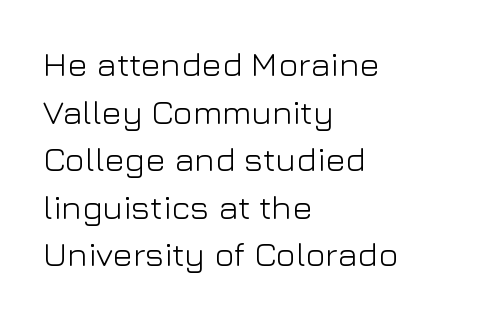
The image shows 34 px light sans-serif type, upright; set left-aligned, normal line spacing (1.4x), normal letter spacing, not underlined; low stroke contrast and a medium x-height.
